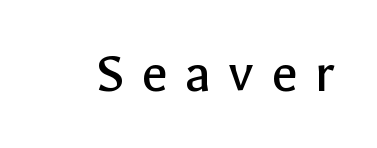
Nobody drew a line under any word here. A typesetter would call this heavily tracked-out type. The letters advance in unequal steps, a hallmark of proportional type. This is not heavy type; no bold has been used. The glyphs in this specimen are sans serif. In terms of posture, this sample is upright.
